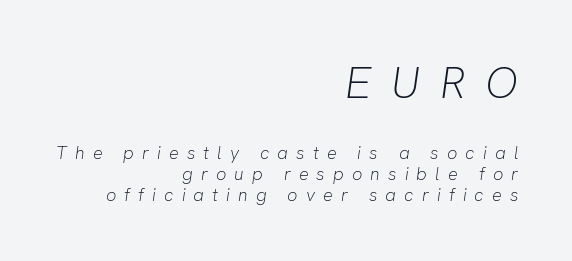
{"italic": "yes", "lean": "right", "slant_degrees": 8, "bold": "no", "weight": "light", "width": "normal", "stroke_contrast": "low", "x_height": "medium", "monospaced": "no", "underline": "no", "align": "right", "line_spacing_ratio": 1.17, "letter_spacing": "wide", "letter_spacing_em": 0.45, "larger_block": "first", "size_ratio": 2.44, "glyph_px": 44}
